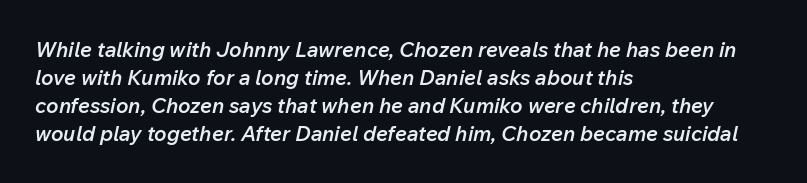
{"italic": "yes", "lean": "right", "slant_degrees": 12, "bold": "semi", "underline": "no", "align": "left", "line_spacing": "normal", "line_spacing_ratio": 1.34, "letter_spacing": "normal", "letter_spacing_em": 0.0, "glyph_px": 21}
